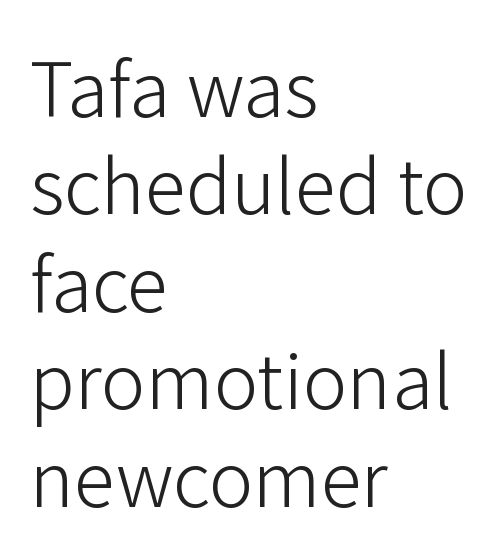
{"serif": "no", "italic": "no", "bold": "no", "weight": "light", "width": "normal", "stroke_contrast": "low", "x_height": "medium", "monospaced": "no", "underline": "no", "align": "left", "line_spacing": "normal", "line_spacing_ratio": 1.3, "letter_spacing": "normal", "letter_spacing_em": 0.0, "glyph_px": 75}
